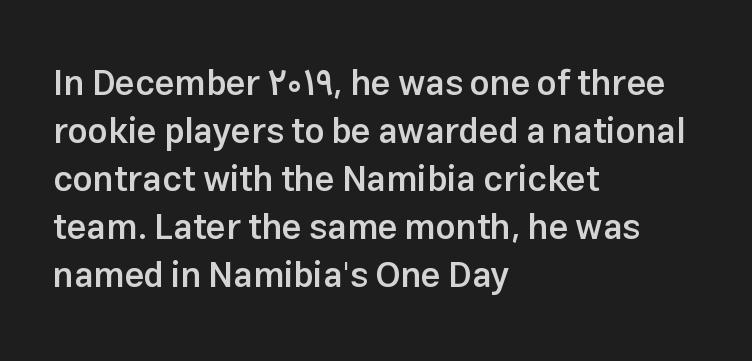
The image shows 35 px semibold sans-serif type, upright; set left-aligned, normal line spacing (1.37x), normal letter spacing, not underlined; low stroke contrast and a medium x-height.
